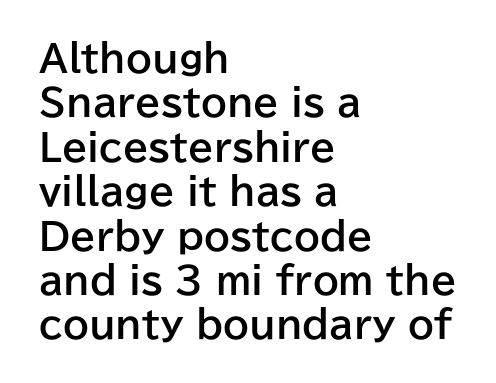
Do the characters align in a grid? No, the font is proportional. Casual observation: everything's shoved over to the left. Tracking here is standard; glyphs follow each other at the usual distance. What weight is shown? A full bold with thick strokes. Words float on clear page, feet unadorned. Italic? Not at all — the glyphs are vertical.
